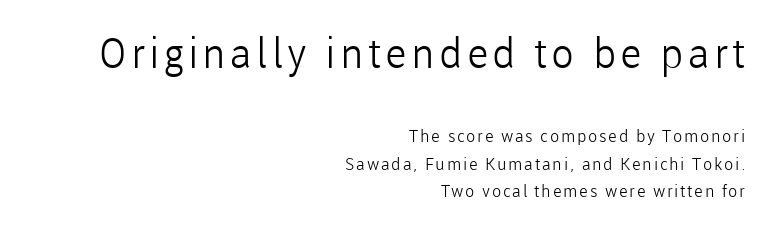
Notice how the passage keeps a crisp vertical edge on the right only. The letters in the upper block stand taller than those in the block below. Descenders are the only things crossing below the line. Designer's note — italics off, roman on. What's the leading like? Ordinary, nothing unusual.
